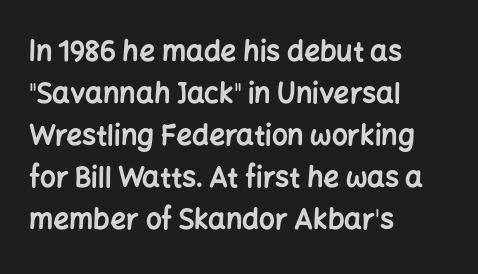
Q: Is the text bold? A: Yes.
Q: Is the text italic (slanted)? A: No, it is upright.
Q: Is the typeface a serif or a sans-serif typeface? A: Sans-serif.
Q: Is the text underlined? A: No.
Q: How is the paragraph aligned? A: Left-aligned.
Q: Is the spacing between letters normal or unusually wide? A: Normal.
Q: Is the spacing between lines tight, normal or loose? A: Normal.
Q: Width (condensed, normal, or wide)? A: Normal.
Q: Stroke contrast? A: Low.
Q: x-height? A: Medium.
Q: Monospaced? A: No.
